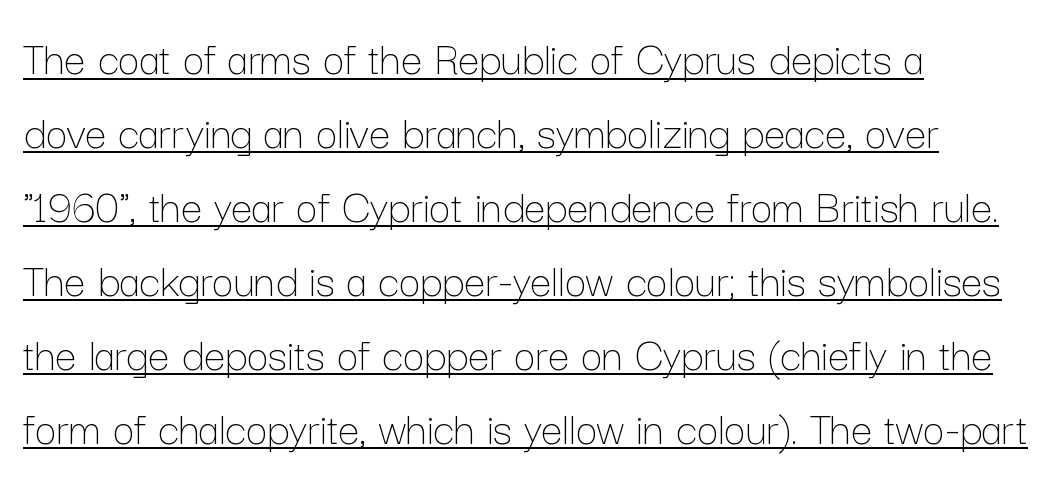
Q: Is the text bold? A: No.
Q: Is the text italic (slanted)? A: No, it is upright.
Q: Is the text underlined? A: Yes.
Q: How is the paragraph aligned? A: Left-aligned.
Q: Is the spacing between letters normal or unusually wide? A: Normal.
Q: Is the spacing between lines tight, normal or loose? A: Normal.
Q: Width (condensed, normal, or wide)? A: Normal.
Q: Stroke contrast? A: Low.
Q: x-height? A: Medium.
Q: Monospaced? A: No.
